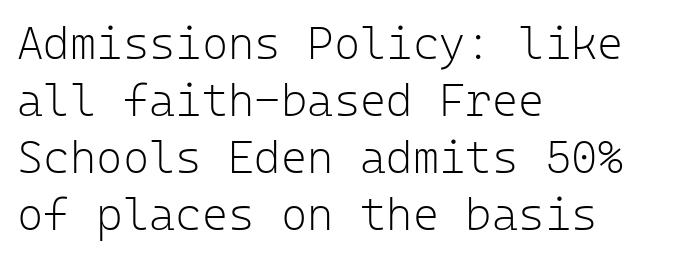
The image shows 45 px light sans-serif type, upright, monospaced; set left-aligned, normal line spacing (1.27x), normal letter spacing, not underlined; low stroke contrast and a medium x-height.
